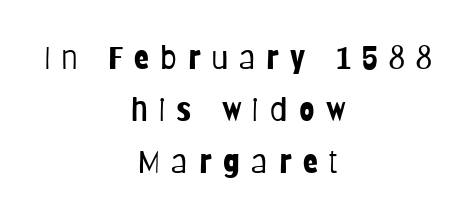
Stroke thickness stays within the range of a standard reading face or lighter. Teacher's note: observe the equal gaps on both sides — that is centered alignment. Descenders hang freely into open space. Is this a sans? Yes — the strokes have no serifs.
